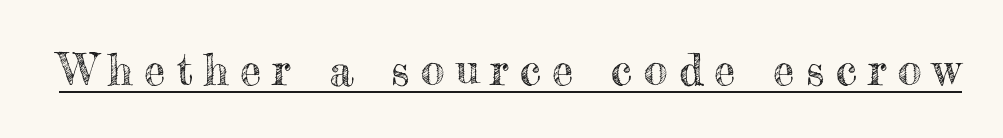
{"italic": "no", "width": "normal", "x_height": "small", "monospaced": "no", "underline": "yes", "letter_spacing": "wide", "letter_spacing_em": 0.26, "glyph_px": 43}
